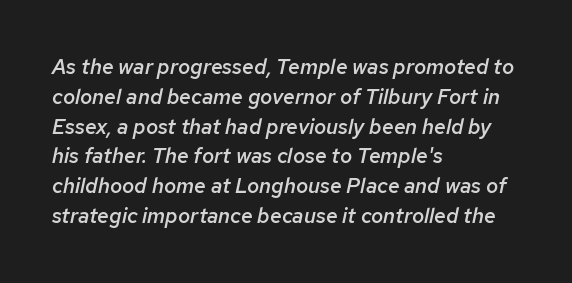
The image shows 21 px text type, italic (leaning right); set left-aligned, normal line spacing (1.42x), normal letter spacing, not underlined.
